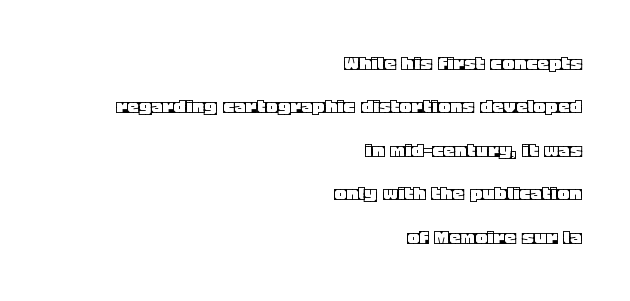
{"italic": "no", "underline": "no", "align": "right", "line_spacing_ratio": 1.89, "letter_spacing": "normal", "letter_spacing_em": 0.0, "glyph_px": 23}
